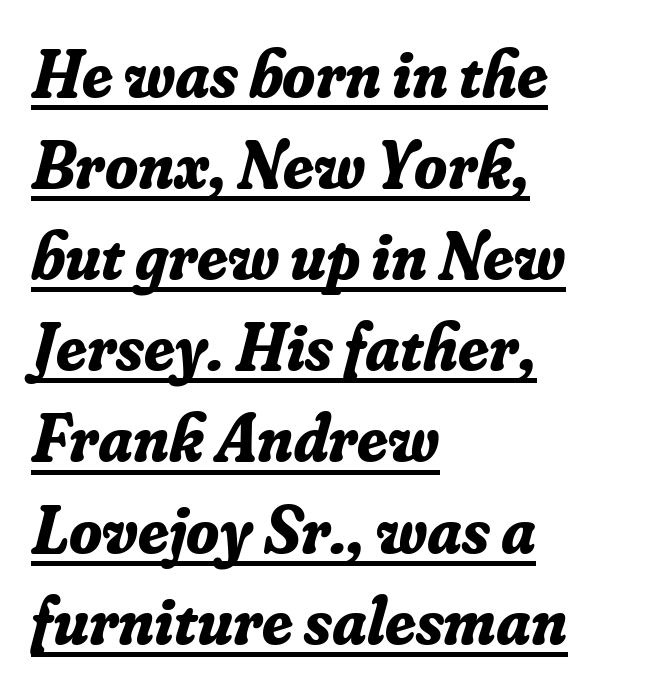
The image shows 67 px bold serif type, italic (leaning right); set left-aligned, normal line spacing (1.36x), normal letter spacing, underlined; low stroke contrast and a small x-height.
